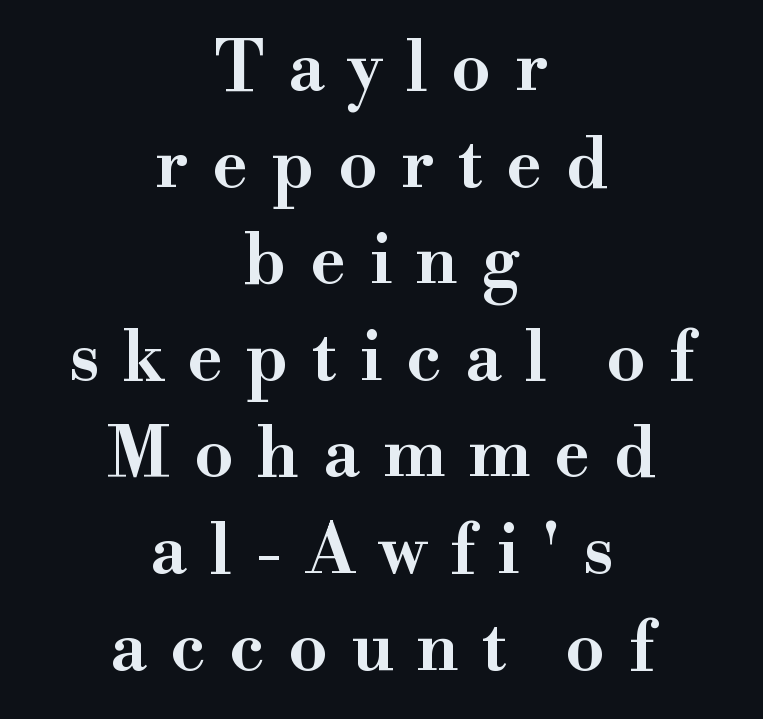
Look at the bottom of the vertical strokes: they flare into serifs here. The line texture is sparse and dotted thanks to wide tracking. The rendering uses a moderate line-height, typical for paragraphs. When letters stand straight like this, we call the style roman or upright. Varying glyph widths throughout — classic text-font behaviour.
